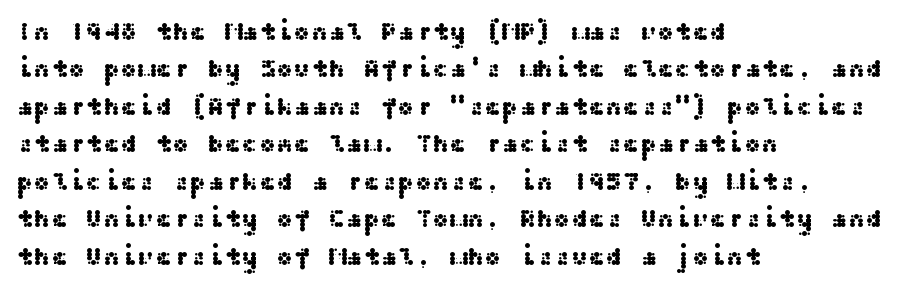
Q: Is the text italic (slanted)? A: No, it is upright.
Q: Is the text underlined? A: No.
Q: How is the paragraph aligned? A: Left-aligned.
Q: Is the spacing between letters normal or unusually wide? A: Normal.
Q: Is the spacing between lines tight, normal or loose? A: Normal.
